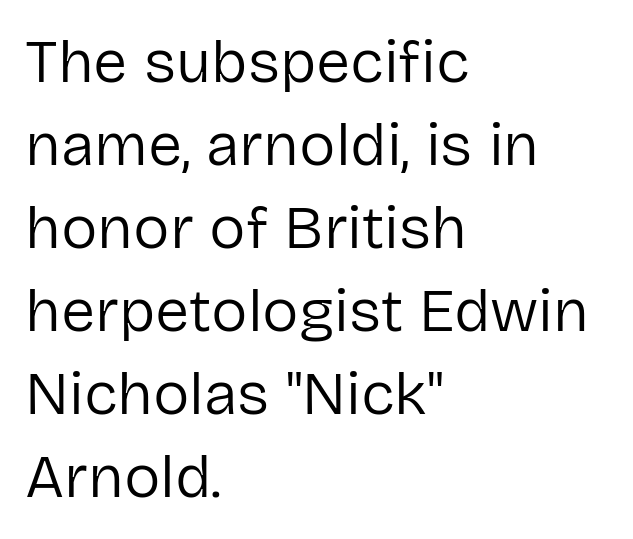
Q: Is the text bold? A: No.
Q: Is the text italic (slanted)? A: No, it is upright.
Q: Is the typeface a serif or a sans-serif typeface? A: Sans-serif.
Q: Is the text underlined? A: No.
Q: How is the paragraph aligned? A: Left-aligned.
Q: Is the spacing between letters normal or unusually wide? A: Normal.
Q: Is the spacing between lines tight, normal or loose? A: Normal.
Q: Width (condensed, normal, or wide)? A: Normal.
Q: Stroke contrast? A: Low.
Q: x-height? A: Medium.
Q: Monospaced? A: No.
